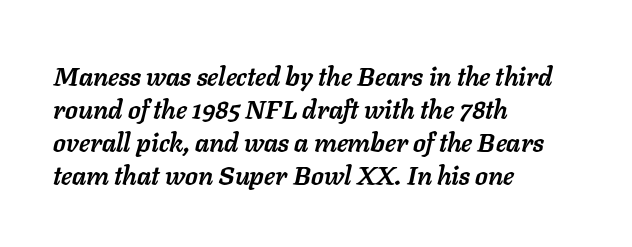
Q: Is the text bold? A: Yes.
Q: Is the text italic (slanted)? A: Yes, it leans right by about 11 degrees.
Q: Is the text underlined? A: No.
Q: How is the paragraph aligned? A: Left-aligned.
Q: Is the spacing between letters normal or unusually wide? A: Normal.
Q: Is the spacing between lines tight, normal or loose? A: Normal.
